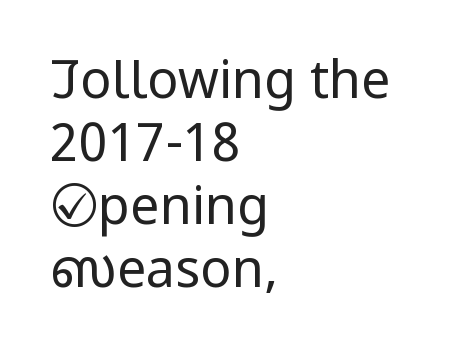
The specimen reads as upright at a glance. These lines are rendered in a variable-pitch font. Each line starts at the same left margin while the right side varies. Type without underlining. Default kerning and tracking; the words read as compact shapes. The typesetting does not lean heavy: it is not bold.
